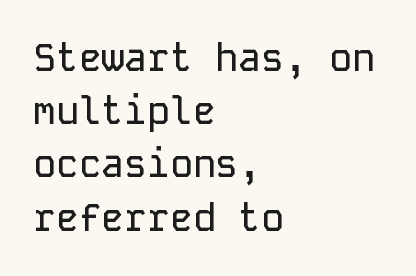
Note: no serifs on the glyphs. You can tell it's not italic because the verticals are truly vertical. Default kerning and tracking; the words read as compact shapes. Quick note: underline off. The text block is weighted toward the left margin, trailing off unevenly rightward.
